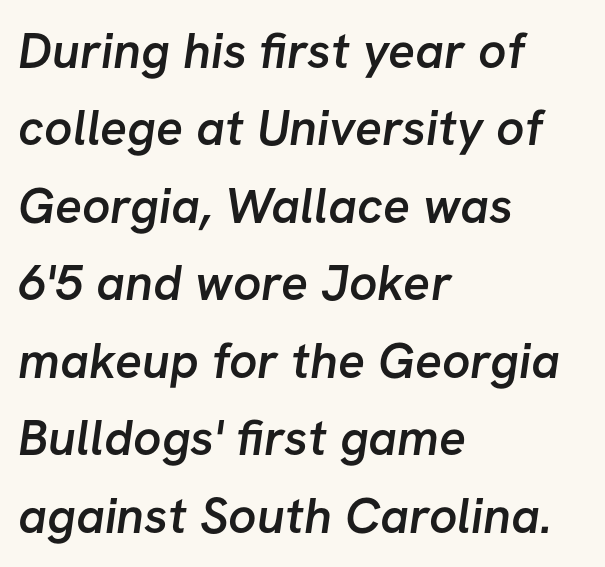
The image shows 50 px semibold sans-serif type; set left-aligned, normal line spacing (1.55x), normal letter spacing, not underlined; low stroke contrast and a medium x-height.
